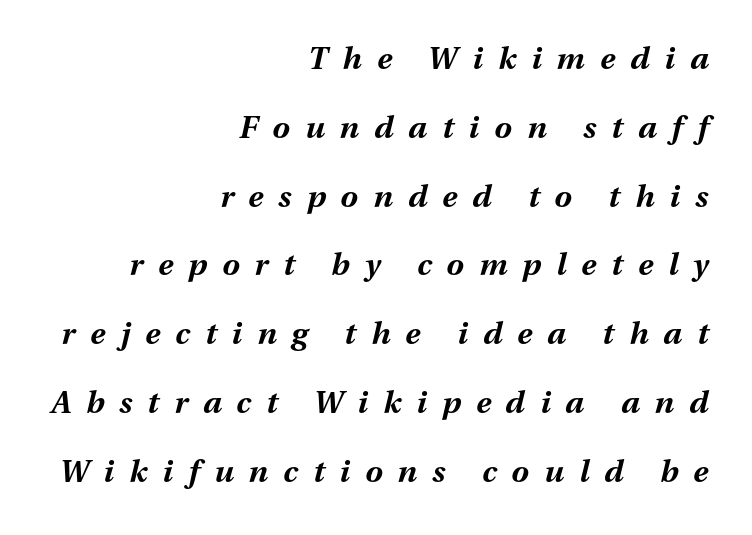
The image shows 31 px bold type, italic (leaning right); set right-aligned, loose line spacing (2.22x), unusually wide letter spacing (+0.49 em), not underlined; medium stroke contrast and a medium x-height.
